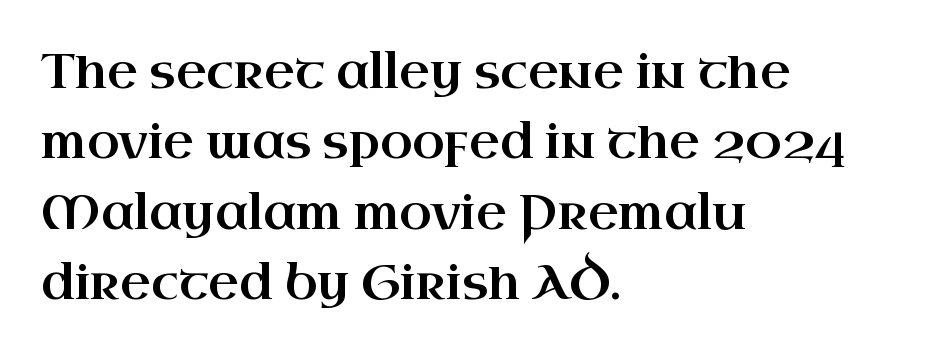
Style check: upright. Honestly, the row spacing looks completely unremarkable. Is this a sans? No — the strokes have serifs. Check under the words: just untouched page.
